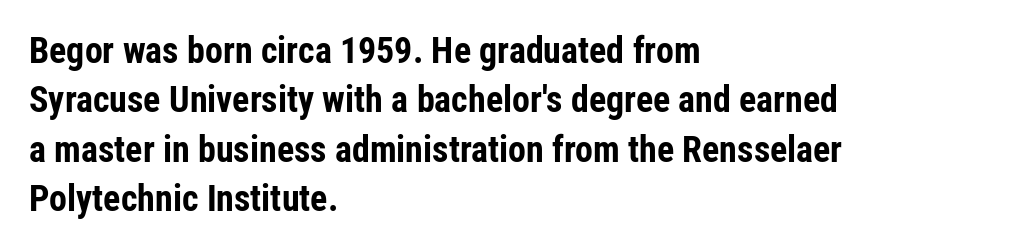
The image shows 36 px bold, condensed sans-serif type, upright; set left-aligned, normal line spacing (1.37x), normal letter spacing, not underlined; low stroke contrast and a medium x-height.
